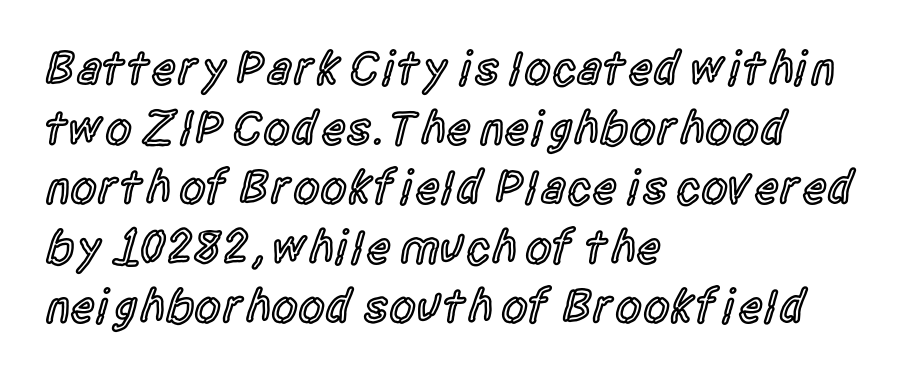
Q: Is the text bold? A: Semi-bold.
Q: Is the text italic (slanted)? A: Yes.
Q: Is the typeface a serif or a sans-serif typeface? A: Sans-serif.
Q: Is the text underlined? A: No.
Q: How is the paragraph aligned? A: Left-aligned.
Q: Is the spacing between letters normal or unusually wide? A: Normal.
Q: Width (condensed, normal, or wide)? A: Condensed.
Q: x-height? A: Large.
Q: Monospaced? A: No.
